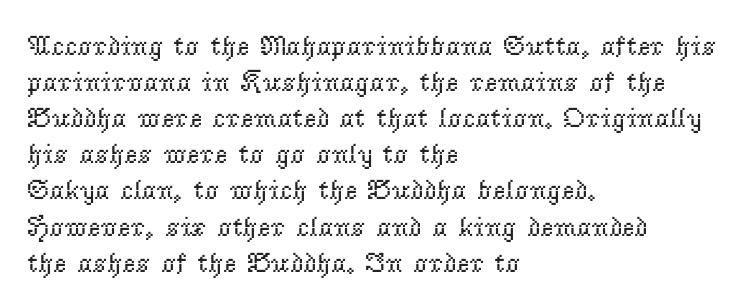
{"serif": "yes", "italic": "no", "bold": "no", "weight": "regular", "width": "normal", "stroke_contrast": "low", "x_height": "small", "monospaced": "no", "underline": "no", "align": "left", "line_spacing": "normal", "line_spacing_ratio": 1.29, "letter_spacing": "normal", "letter_spacing_em": 0.0, "glyph_px": 28}
